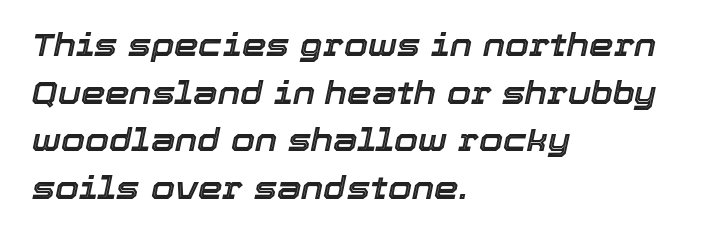
{"italic": "yes", "lean": "right", "slant_degrees": 12, "width": "normal", "x_height": "medium", "monospaced": "no", "underline": "no", "align": "left", "line_spacing": "normal", "line_spacing_ratio": 1.54, "letter_spacing": "normal", "letter_spacing_em": 0.0, "glyph_px": 31}
